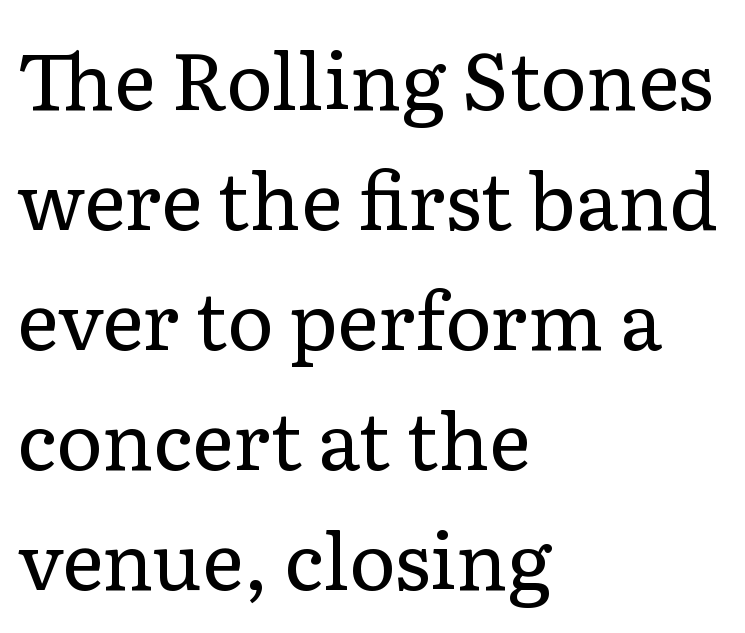
The image shows 79 px regular-weight serif type, upright; set left-aligned, normal line spacing (1.52x), normal letter spacing, not underlined; low stroke contrast and a medium x-height.
